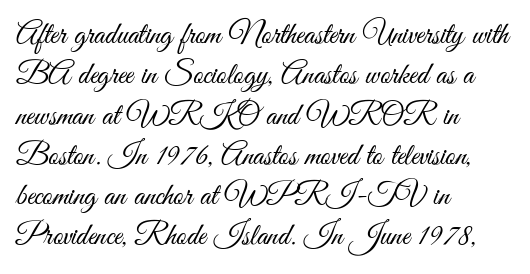
The image shows 31 px light, condensed sans-serif type; set left-aligned, normal line spacing (1.3x), normal letter spacing, not underlined; medium stroke contrast and a small x-height.
